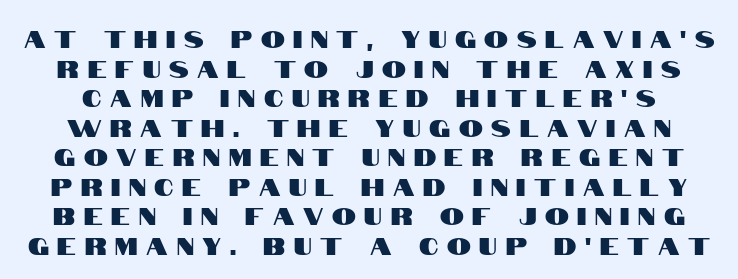
{"italic": "no", "underline": "no", "line_spacing_ratio": 1.23, "letter_spacing": "wide", "letter_spacing_em": 0.36, "glyph_px": 24}
